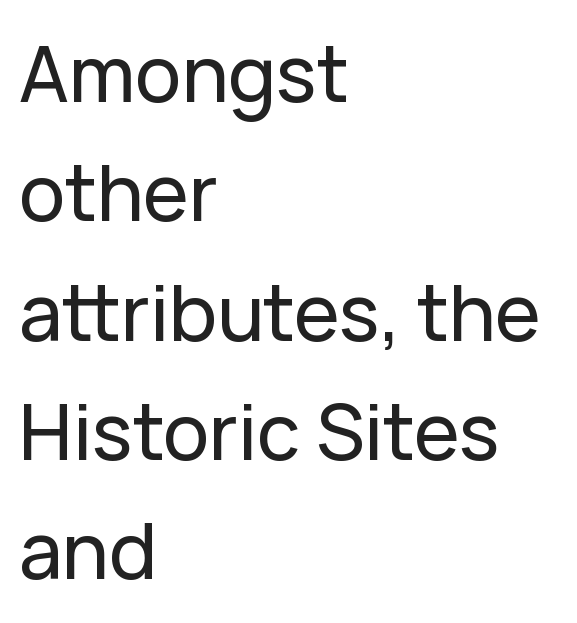
{"serif": "no", "italic": "no", "width": "normal", "stroke_contrast": "low", "x_height": "medium", "monospaced": "no", "underline": "no", "align": "left", "line_spacing": "normal", "line_spacing_ratio": 1.55, "letter_spacing": "normal", "letter_spacing_em": 0.0, "glyph_px": 77}
